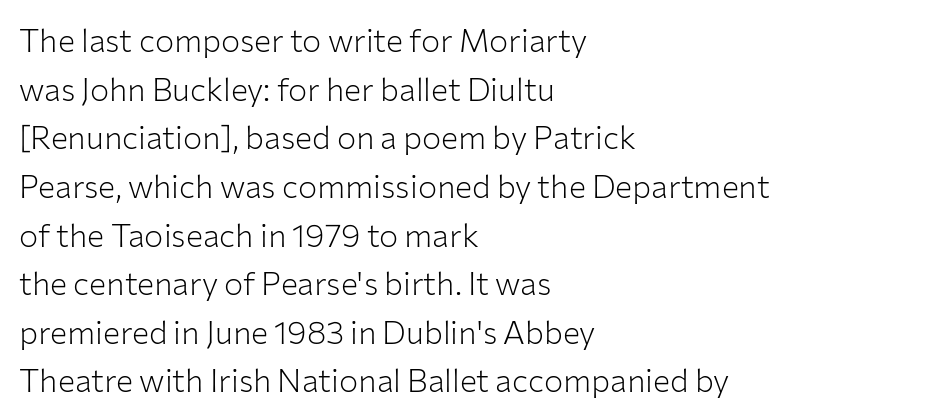
Q: Is the text bold? A: No.
Q: Is the text italic (slanted)? A: No, it is upright.
Q: Is the typeface a serif or a sans-serif typeface? A: Sans-serif.
Q: Is the text underlined? A: No.
Q: How is the paragraph aligned? A: Left-aligned.
Q: Is the spacing between letters normal or unusually wide? A: Normal.
Q: Is the spacing between lines tight, normal or loose? A: Normal.
Q: Width (condensed, normal, or wide)? A: Normal.
Q: Stroke contrast? A: Low.
Q: x-height? A: Medium.
Q: Monospaced? A: No.
